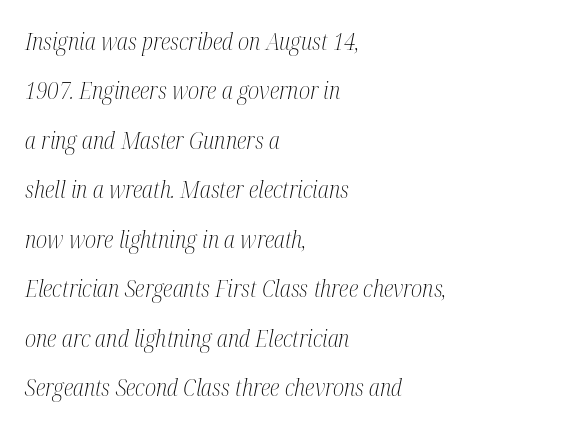
Q: Is the text bold? A: No.
Q: Is the text italic (slanted)? A: Yes, it leans right by about 12 degrees.
Q: Is the text underlined? A: No.
Q: How is the paragraph aligned? A: Left-aligned.
Q: Is the spacing between letters normal or unusually wide? A: Normal.
Q: Is the spacing between lines tight, normal or loose? A: Loose.
